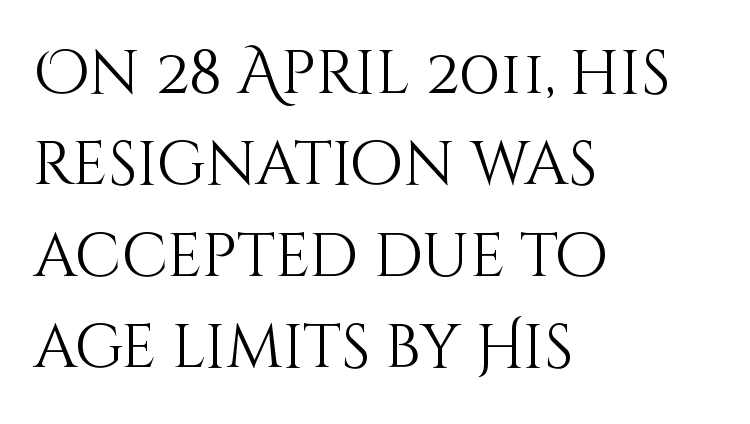
The letters stand straight up with perfectly vertical stems. Looks like regular typesetting: each glyph gets only the width it needs. The rendering uses a moderate line-height, typical for paragraphs. The line texture is even and compact thanks to regular tracking.
